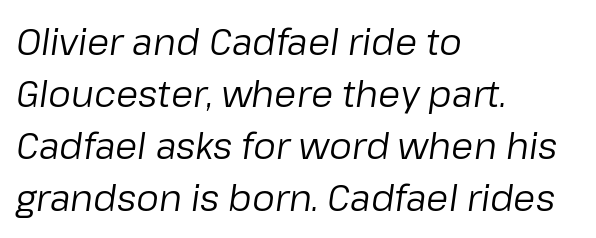
Characters are canted at an angle relative to the baseline's perpendicular. Compared with typical body copy, the letter spacing here is the same. Do the characters align in a grid? No, the font is proportional. The weight would be labelled regular, book, light, or lighter still. The lines in this sample share a left origin and differ only in where they stop.
